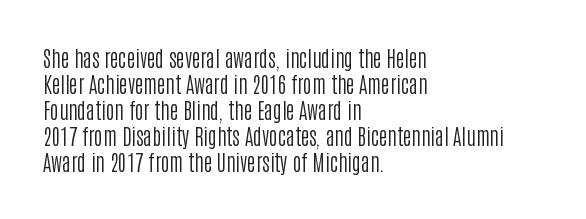
The image shows 21 px text type, upright; set left-aligned, line spacing 1.24x, normal letter spacing, not underlined.
